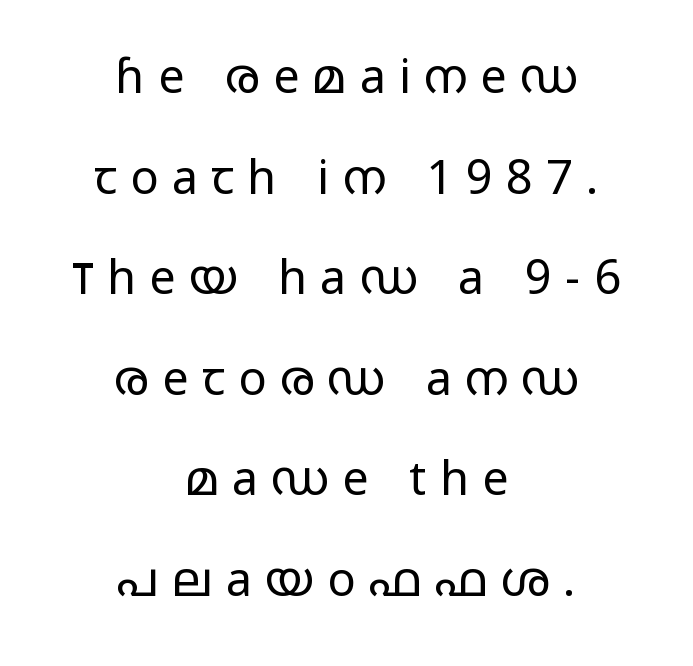
{"serif": "no", "italic": "no", "bold": "no", "weight": "regular", "width": "wide", "stroke_contrast": "low", "x_height": "medium", "monospaced": "no", "underline": "no", "align": "center", "line_spacing": "loose", "line_spacing_ratio": 2.14, "letter_spacing": "wide", "letter_spacing_em": 0.28, "glyph_px": 47}
